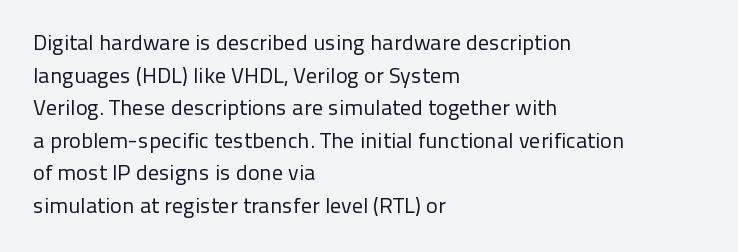
Rows of type keep a routine distance in the vertical direction. The space beneath each line is pristine and unruled. Which margin do the lines hug? The left one — the right edge is uneven. The letterforms sit shoulder to shoulder at normal distance.
